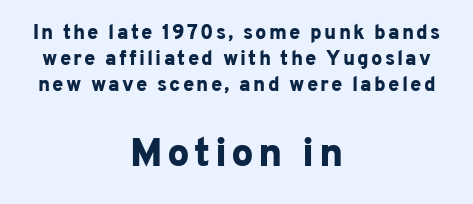
The rendering uses a moderate line-height, typical for paragraphs. I'd call this a sans setting — the letters go barefoot. The face used here is proportionally spaced, like ordinary book or web type. What weight is shown? A full bold with thick strokes. These two chunks differ in scale, with the bottom chunk taking the larger measure. Italic: no, the glyphs are upright roman.
